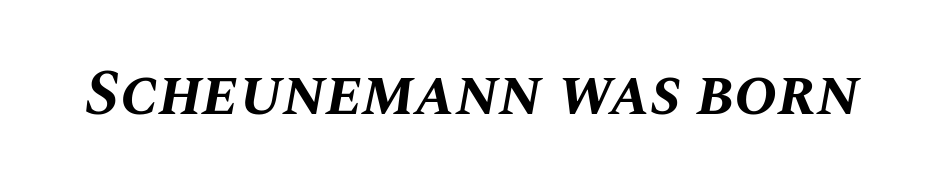
Q: Is the text bold? A: Yes.
Q: Is the text italic (slanted)? A: Yes, it leans right by about 10 degrees.
Q: Is the text underlined? A: No.
Q: Is the spacing between letters normal or unusually wide? A: Normal.
Q: Width (condensed, normal, or wide)? A: Normal.
Q: Stroke contrast? A: Medium.
Q: x-height? A: Large.
Q: Monospaced? A: No.
